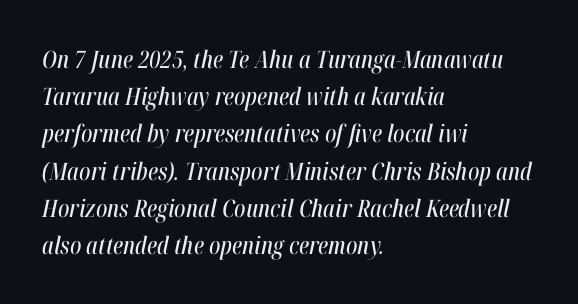
Q: Is the text italic (slanted)? A: Yes, it leans right by about 12 degrees.
Q: Is the text underlined? A: No.
Q: How is the paragraph aligned? A: Left-aligned.
Q: Is the spacing between letters normal or unusually wide? A: Normal.
Q: Is the spacing between lines tight, normal or loose? A: Normal.
